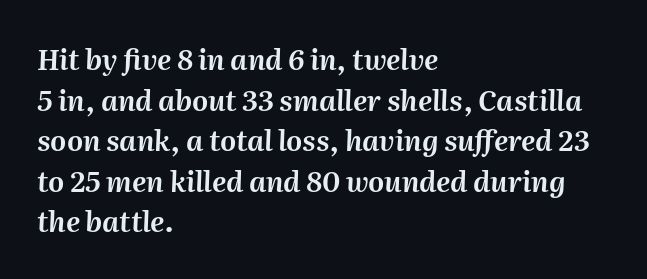
The image shows 28 px text type, italic (leaning right); set left-aligned, normal line spacing (1.45x), normal letter spacing, not underlined; medium stroke contrast and a medium x-height.
